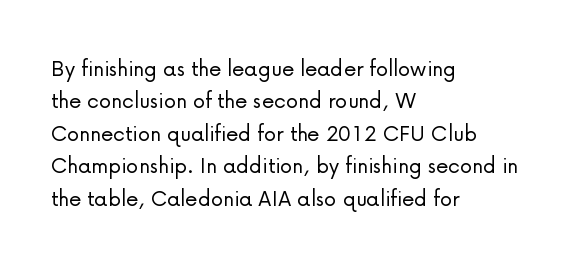
Q: Is the text bold? A: No.
Q: Is the text italic (slanted)? A: No, it is upright.
Q: Is the text underlined? A: No.
Q: How is the paragraph aligned? A: Left-aligned.
Q: Is the spacing between letters normal or unusually wide? A: Normal.
Q: Is the spacing between lines tight, normal or loose? A: Normal.
